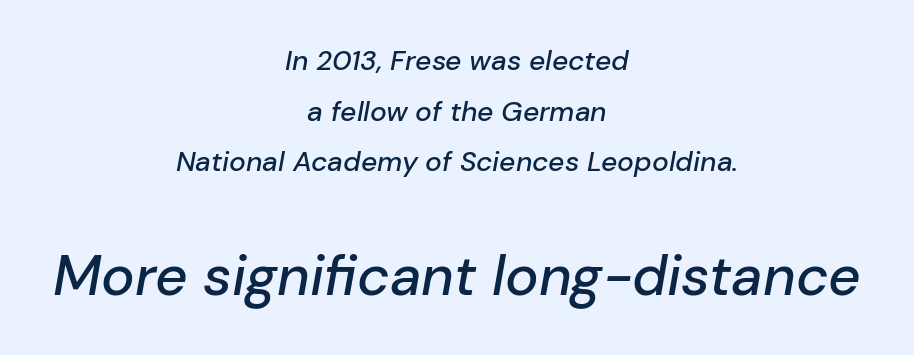
Q: Is the text italic (slanted)? A: Yes, it leans right by about 10 degrees.
Q: Is the text underlined? A: No.
Q: How is the paragraph aligned? A: Centered.
Q: Is the spacing between letters normal or unusually wide? A: Normal.
Q: Which block of text is set in a larger size, the first (top) or the second (bottom)? A: The second (bottom) one.
Q: Width (condensed, normal, or wide)? A: Normal.
Q: Stroke contrast? A: Low.
Q: x-height? A: Medium.
Q: Monospaced? A: No.
